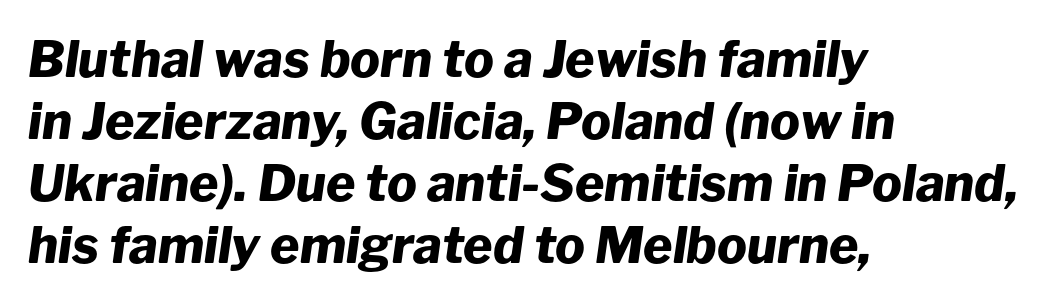
Q: Is the text bold? A: Yes.
Q: Is the text italic (slanted)? A: Yes, it leans right by about 8 degrees.
Q: Is the text underlined? A: No.
Q: How is the paragraph aligned? A: Left-aligned.
Q: Is the spacing between letters normal or unusually wide? A: Normal.
Q: Width (condensed, normal, or wide)? A: Normal.
Q: Stroke contrast? A: Low.
Q: x-height? A: Medium.
Q: Monospaced? A: No.
